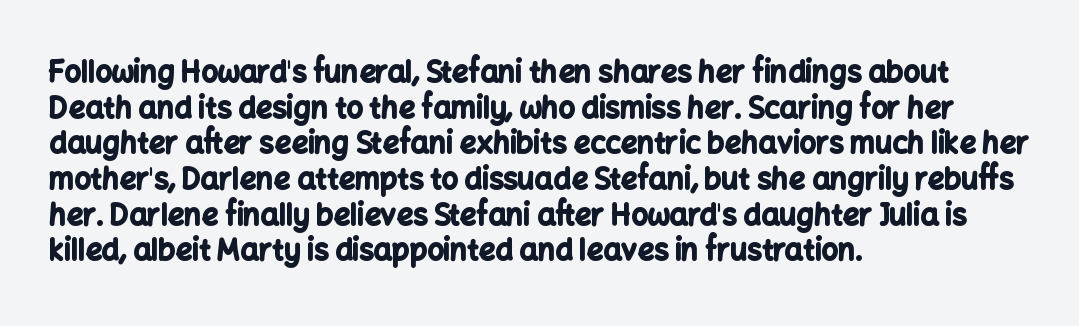
The image shows 29 px bold sans-serif type, upright; set left-aligned, line spacing 1.23x, normal letter spacing, not underlined; low stroke contrast and a medium x-height.
